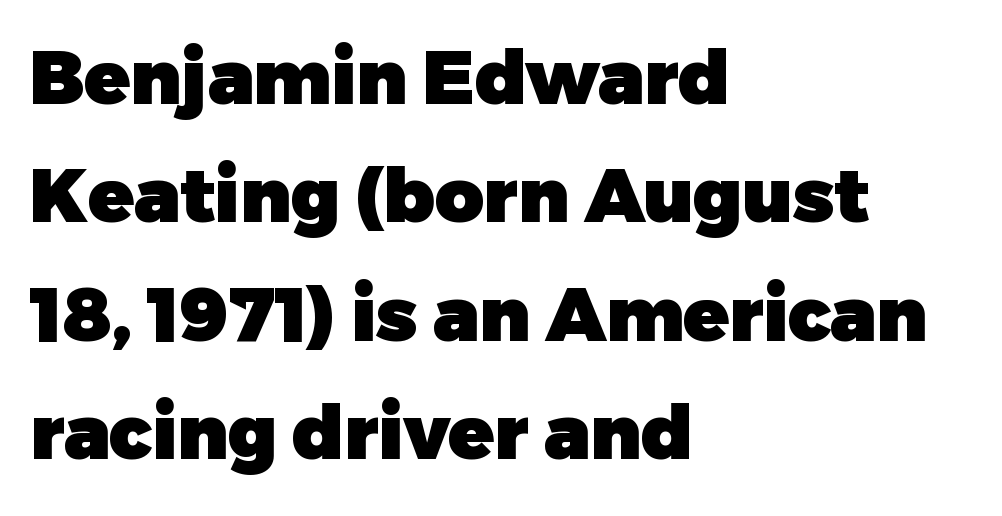
{"serif": "no", "italic": "no", "bold": "yes", "weight": "heavy", "width": "normal", "stroke_contrast": "low", "x_height": "medium", "monospaced": "no", "underline": "no", "align": "left", "line_spacing": "normal", "line_spacing_ratio": 1.58, "letter_spacing": "normal", "letter_spacing_em": 0.0, "glyph_px": 75}
